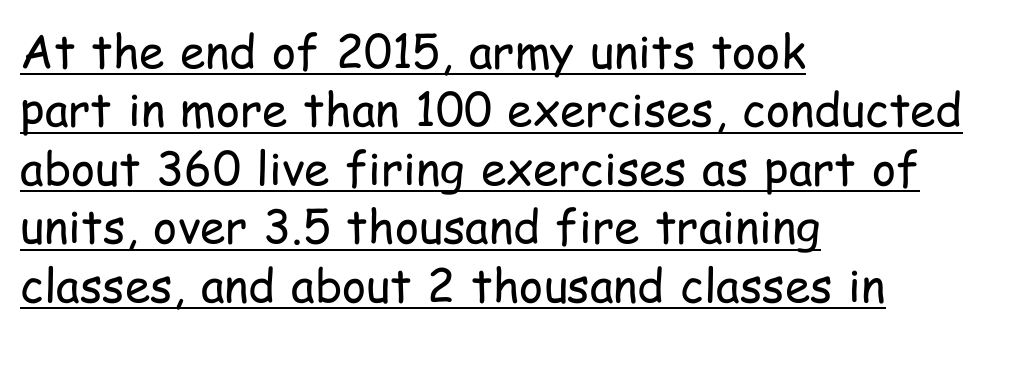
One-word summary of the alignment: left. The leading is moderate, giving the passage an even texture. The words here are underlined. Compared with typical body copy, the letter spacing here is the same. Caption: face not bold, strokes unweighted.
